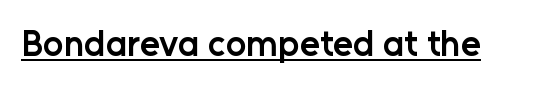
The image shows 36 px semibold sans-serif type, upright; set normal letter spacing, underlined; low stroke contrast and a medium x-height.
